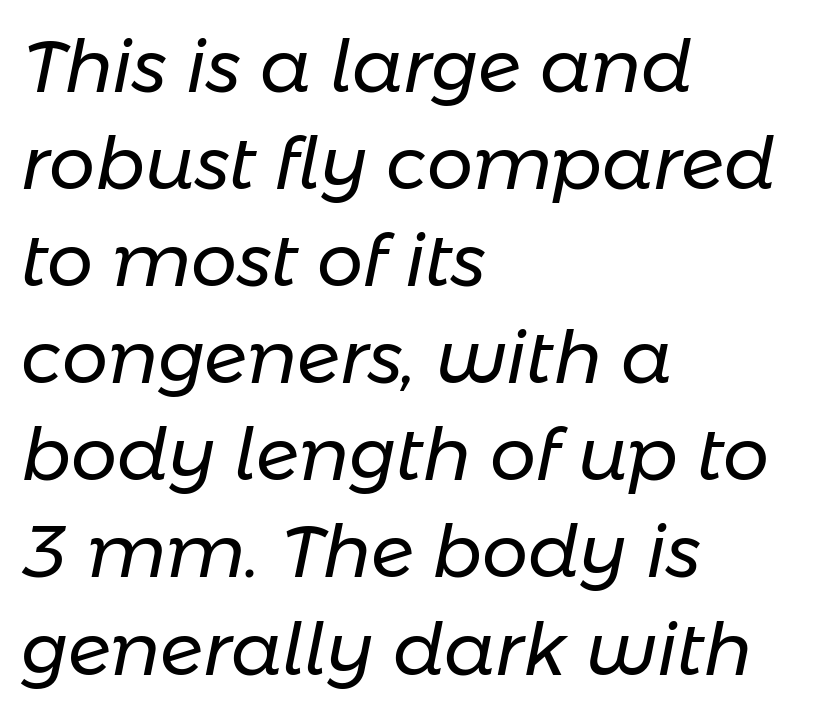
The image shows 73 px regular-weight type, italic (leaning right); set left-aligned, normal line spacing (1.33x), normal letter spacing, not underlined; low stroke contrast and a medium x-height.
